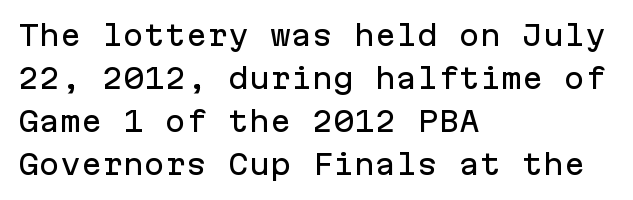
The image shows 28 px sans-serif type, upright, monospaced; set left-aligned, normal line spacing (1.54x), normal letter spacing, not underlined; low stroke contrast and a medium x-height.
